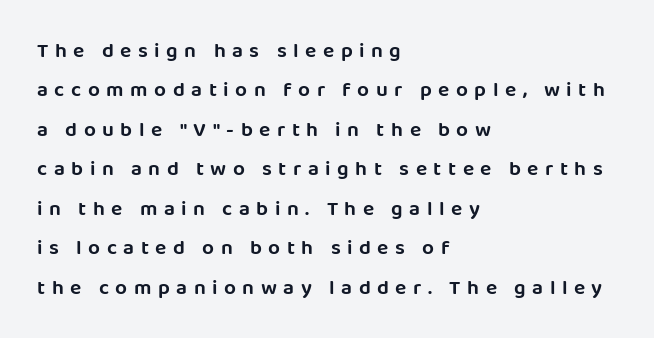
Q: Is the text italic (slanted)? A: No, it is upright.
Q: Is the text underlined? A: No.
Q: How is the paragraph aligned? A: Left-aligned.
Q: Is the spacing between letters normal or unusually wide? A: Unusually wide.
